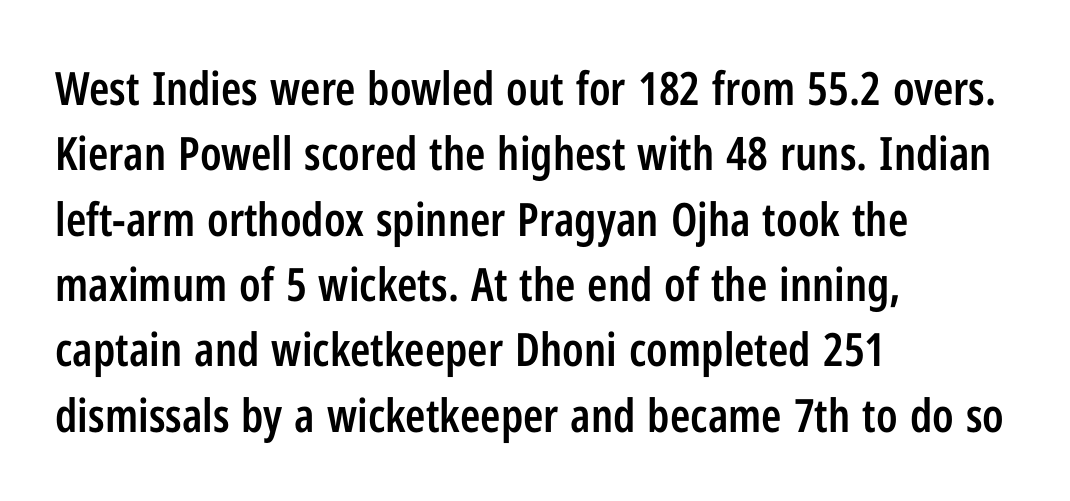
The image shows 46 px semibold, condensed sans-serif type, upright; set left-aligned, normal line spacing (1.42x), normal letter spacing, not underlined; low stroke contrast and a medium x-height.
